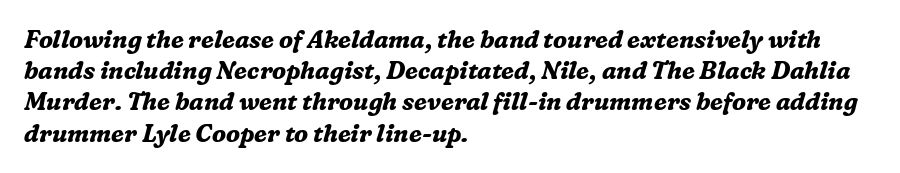
{"italic": "yes", "lean": "right", "slant_degrees": 16, "bold": "yes", "underline": "no", "align": "left", "line_spacing": "normal", "line_spacing_ratio": 1.3, "letter_spacing": "normal", "letter_spacing_em": 0.0, "glyph_px": 24}
